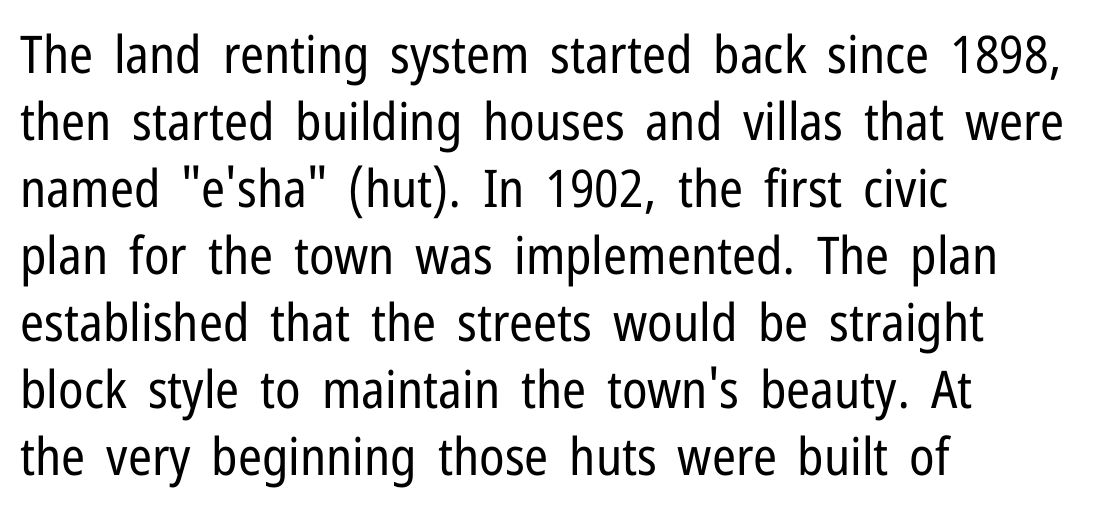
{"serif": "no", "italic": "no", "bold": "no", "weight": "regular", "width": "condensed", "stroke_contrast": "low", "x_height": "medium", "monospaced": "no", "underline": "no", "align": "left", "line_spacing": "normal", "line_spacing_ratio": 1.29, "letter_spacing": "normal", "letter_spacing_em": 0.0, "glyph_px": 52}
